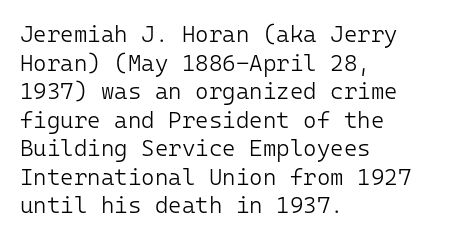
Q: Is the text bold? A: No.
Q: Is the text italic (slanted)? A: No, it is upright.
Q: Is the text underlined? A: No.
Q: How is the paragraph aligned? A: Left-aligned.
Q: Is the spacing between letters normal or unusually wide? A: Normal.
